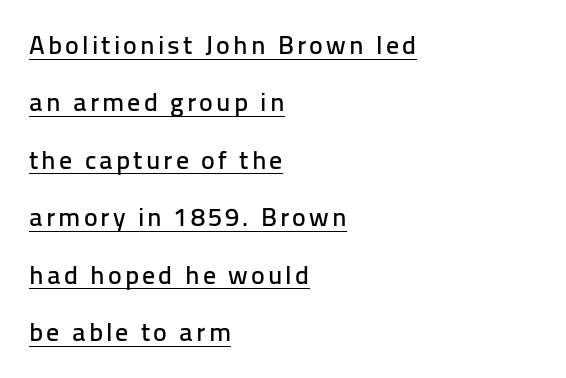
Q: Is the text italic (slanted)? A: No, it is upright.
Q: Is the text underlined? A: Yes.
Q: How is the paragraph aligned? A: Left-aligned.
Q: Is the spacing between lines tight, normal or loose? A: Loose.
